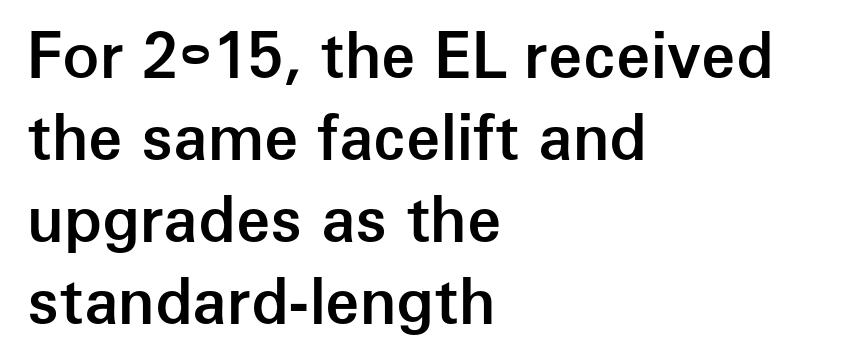
The image shows 62 px semibold sans-serif type, upright; set left-aligned, normal line spacing (1.32x), normal letter spacing, not underlined; low stroke contrast and a medium x-height.
